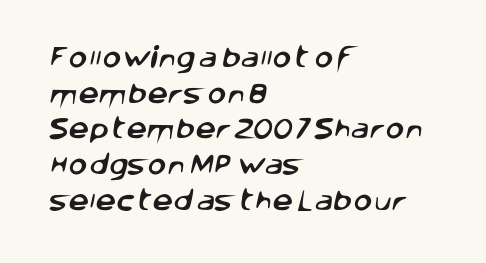
The image shows 23 px text type; set left-aligned, normal line spacing (1.55x), normal letter spacing, not underlined.
